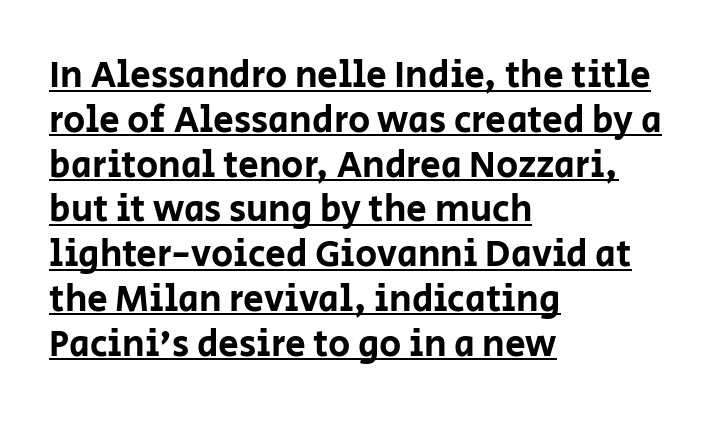
{"serif": "no", "italic": "no", "width": "normal", "stroke_contrast": "low", "x_height": "large", "monospaced": "no", "underline": "yes", "align": "left", "line_spacing_ratio": 1.21, "letter_spacing": "normal", "letter_spacing_em": 0.0, "glyph_px": 37}
